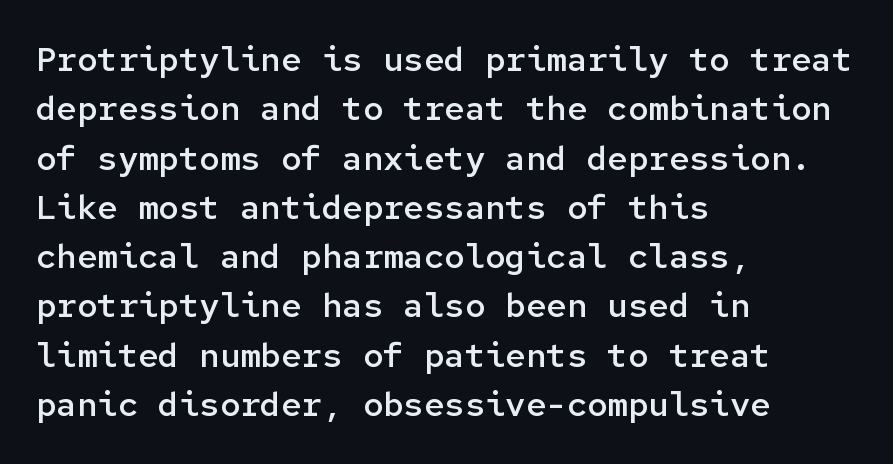
Q: Is the text bold? A: Semi-bold.
Q: Is the text italic (slanted)? A: No, it is upright.
Q: Is the typeface a serif or a sans-serif typeface? A: Sans-serif.
Q: Is the text underlined? A: No.
Q: How is the paragraph aligned? A: Left-aligned.
Q: Is the spacing between letters normal or unusually wide? A: Normal.
Q: Is the spacing between lines tight, normal or loose? A: Normal.
Q: Width (condensed, normal, or wide)? A: Normal.
Q: Stroke contrast? A: Low.
Q: x-height? A: Medium.
Q: Monospaced? A: Yes.
